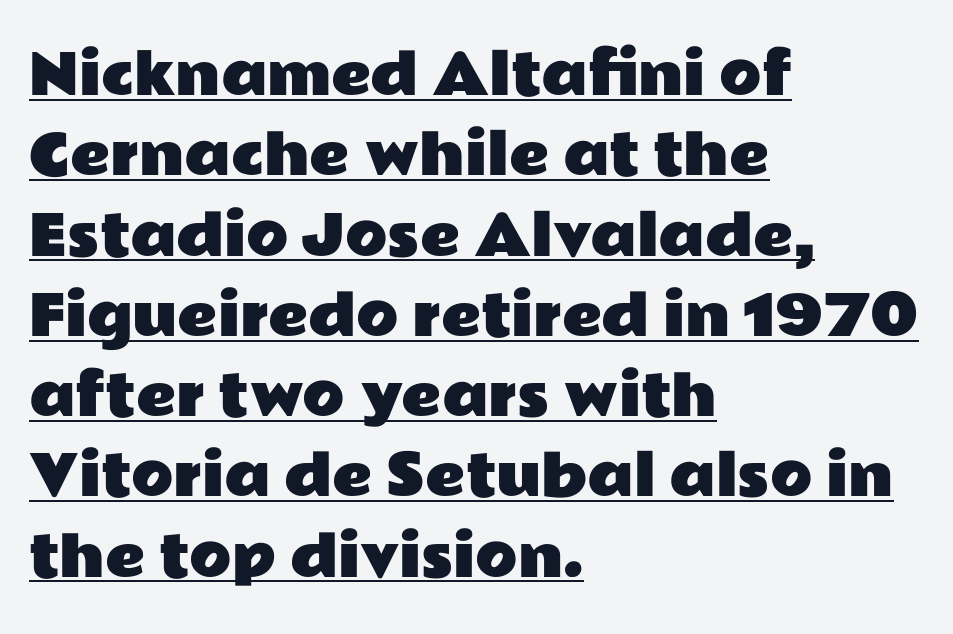
The image shows 55 px wide sans-serif type, upright; set left-aligned, normal line spacing (1.46x), normal letter spacing, underlined; low stroke contrast and a medium x-height.
